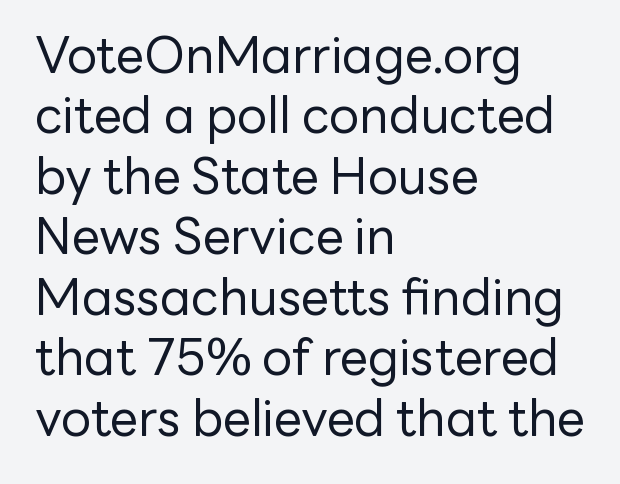
The strokes carry an ordinary text weight at most. The setting favours the left margin, as ordinary paragraphs usually do. How are the letters spaced? Ordinarily, with no added tracking. You could not count columns in this text — the font is proportionally spaced. These lines were composed using upright roman letters. Words float on clear page, feet unadorned.
